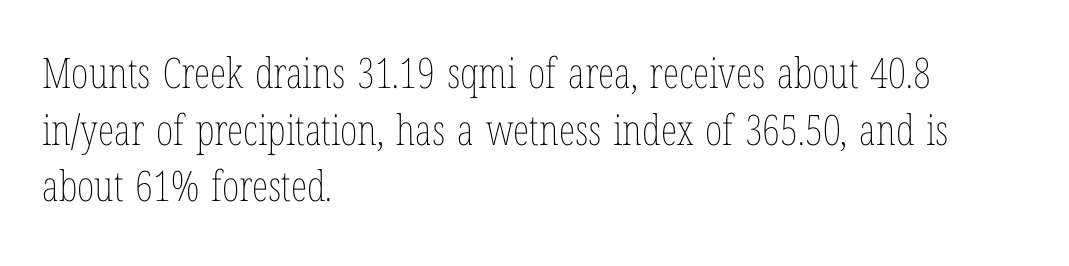
The image shows 42 px thin, condensed type, upright; set left-aligned, normal line spacing (1.35x), normal letter spacing, not underlined; low stroke contrast and a medium x-height.
